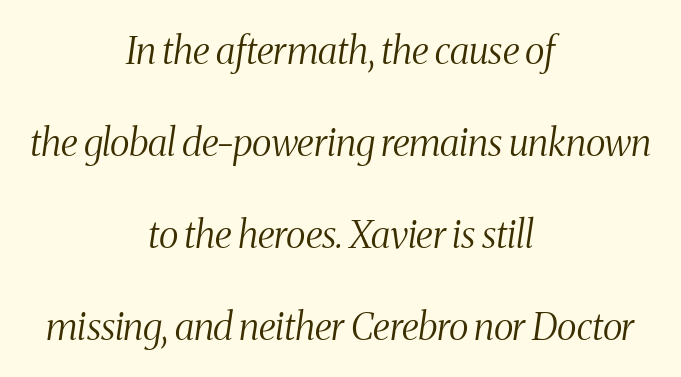
Type without underlining. This sample uses a serif face. The line texture is even and compact thanks to regular tracking. One glance says open: line gaps are wider than usual.
